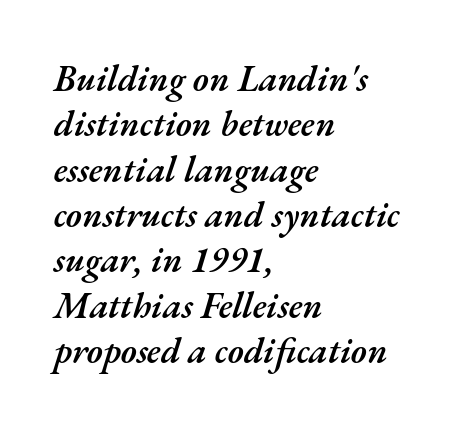
{"italic": "yes", "lean": "right", "slant_degrees": 17, "bold": "semi", "weight": "semibold", "width": "normal", "stroke_contrast": "medium", "x_height": "small", "monospaced": "no", "underline": "no", "align": "left", "line_spacing": "normal", "line_spacing_ratio": 1.26, "letter_spacing": "normal", "letter_spacing_em": 0.0, "glyph_px": 36}
